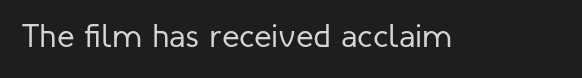
The image shows 33 px regular-weight sans-serif type, upright; set normal letter spacing, not underlined; low stroke contrast and a medium x-height.
